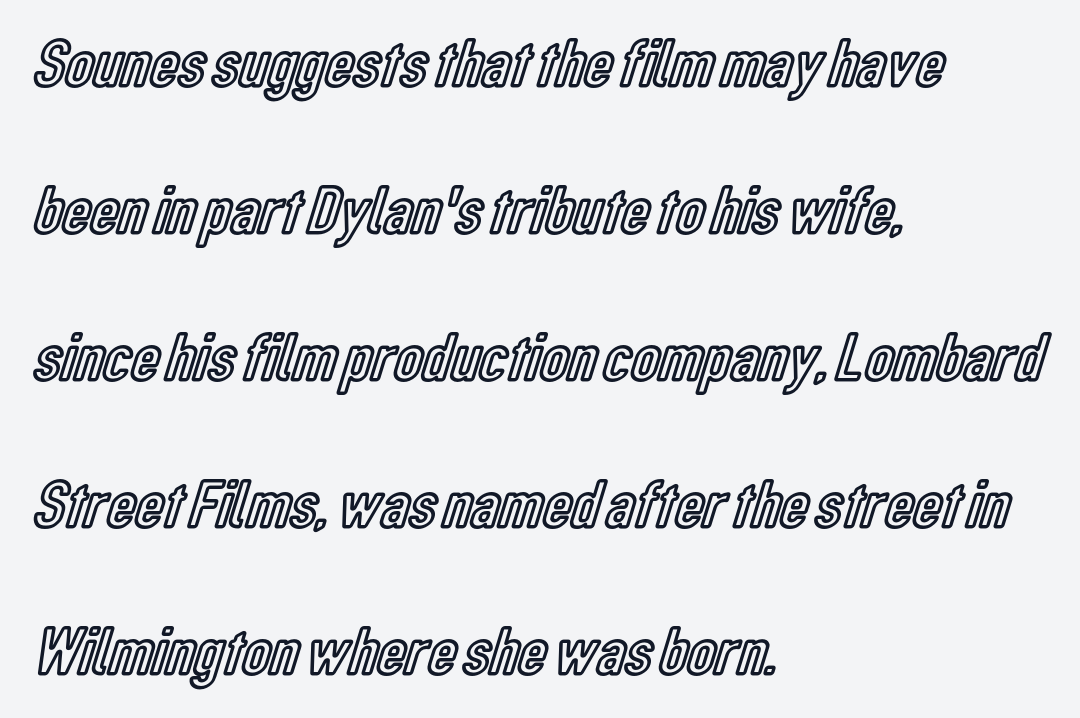
Q: Is the text italic (slanted)? A: Yes.
Q: Is the text underlined? A: No.
Q: How is the paragraph aligned? A: Left-aligned.
Q: Is the spacing between letters normal or unusually wide? A: Normal.
Q: Is the spacing between lines tight, normal or loose? A: Loose.
Q: Width (condensed, normal, or wide)? A: Condensed.
Q: x-height? A: Medium.
Q: Monospaced? A: No.
